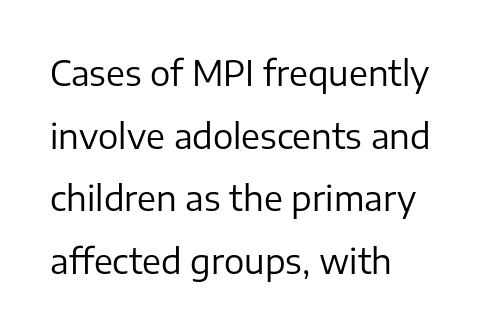
The image shows 34 px regular-weight sans-serif type, upright; set left-aligned, line spacing 1.84x, normal letter spacing, not underlined; low stroke contrast and a medium x-height.
